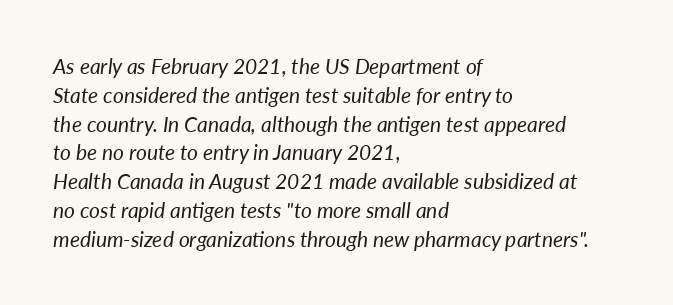
The typesetting does not lean heavy: it is not bold. Every row of glyphs begins at an identical x-position on the left. Beneath every word, the page is bare. Each word holds together tightly as a unit, with standard inter-letter gaps. The lines sit at an ordinary, default distance from one another.
